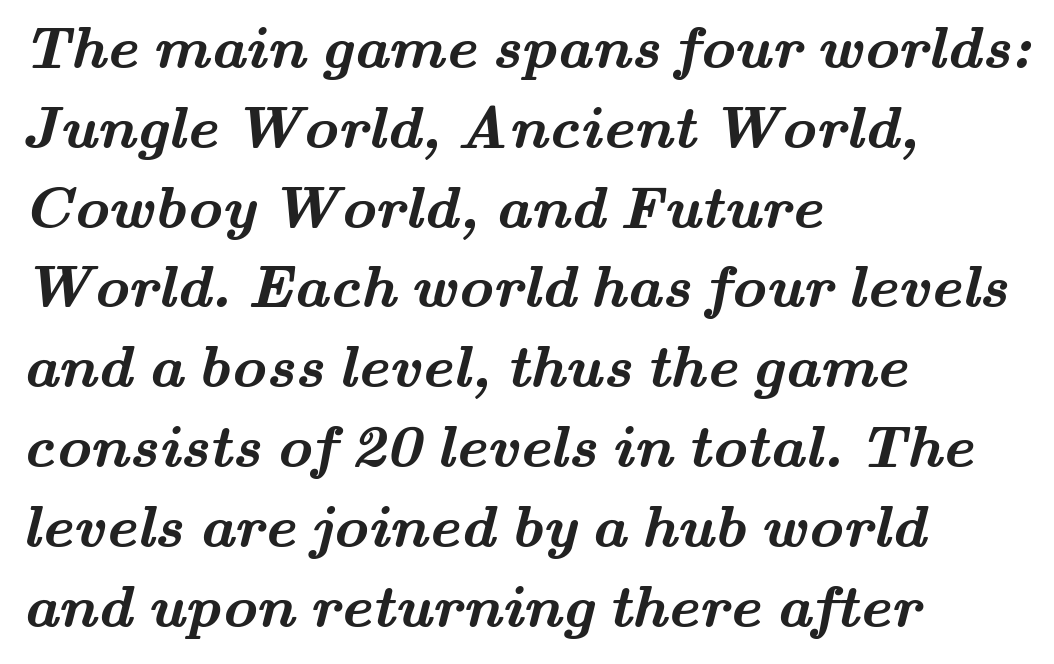
The image shows 60 px semibold, wide serif type; set left-aligned, normal line spacing (1.33x), normal letter spacing, not underlined; medium stroke contrast and a small x-height.
